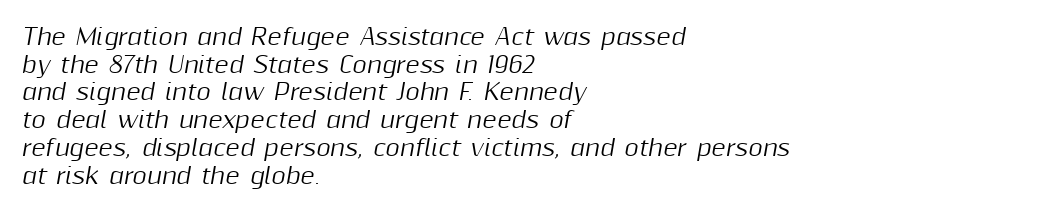
{"italic": "yes", "lean": "right", "slant_degrees": 10, "underline": "no", "align": "left", "line_spacing": "normal", "line_spacing_ratio": 1.26, "letter_spacing": "normal", "letter_spacing_em": 0.0, "glyph_px": 22}
